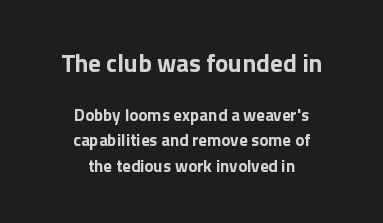
The image shows 25 px bold type, upright; set centered, normal line spacing (1.51x), normal letter spacing, not underlined; the first (top) block is 1.47x larger.
